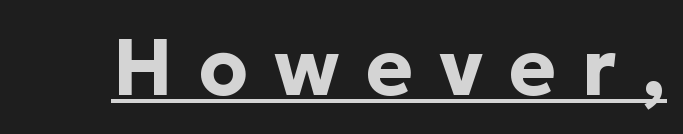
The image shows 79 px bold sans-serif type, upright; set unusually wide letter spacing (+0.33 em), underlined; low stroke contrast and a medium x-height.
